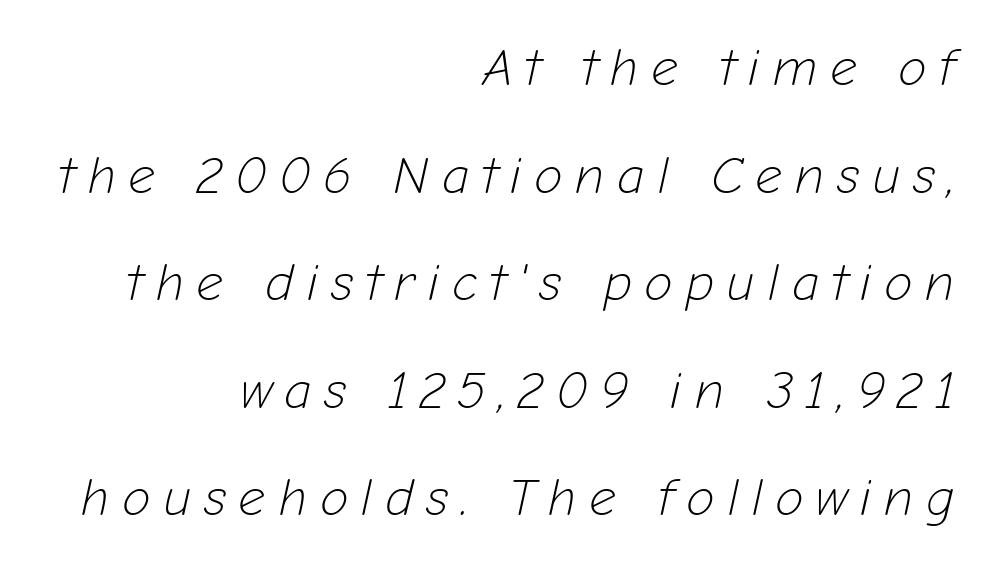
{"italic": "yes", "lean": "right", "slant_degrees": 12, "bold": "no", "weight": "light", "width": "normal", "stroke_contrast": "low", "x_height": "medium", "monospaced": "no", "underline": "no", "align": "right", "line_spacing": "loose", "line_spacing_ratio": 2.03, "letter_spacing": "wide", "letter_spacing_em": 0.23, "glyph_px": 53}
